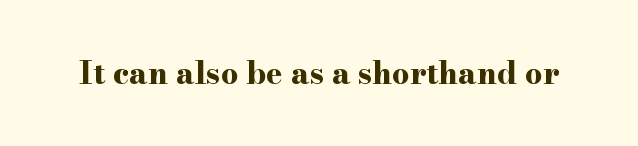
Q: Is the text bold? A: Yes.
Q: Is the text italic (slanted)? A: No, it is upright.
Q: Is the typeface a serif or a sans-serif typeface? A: Serif.
Q: Is the text underlined? A: No.
Q: Is the spacing between letters normal or unusually wide? A: Normal.
Q: Width (condensed, normal, or wide)? A: Wide.
Q: Stroke contrast? A: High.
Q: x-height? A: Small.
Q: Monospaced? A: No.
